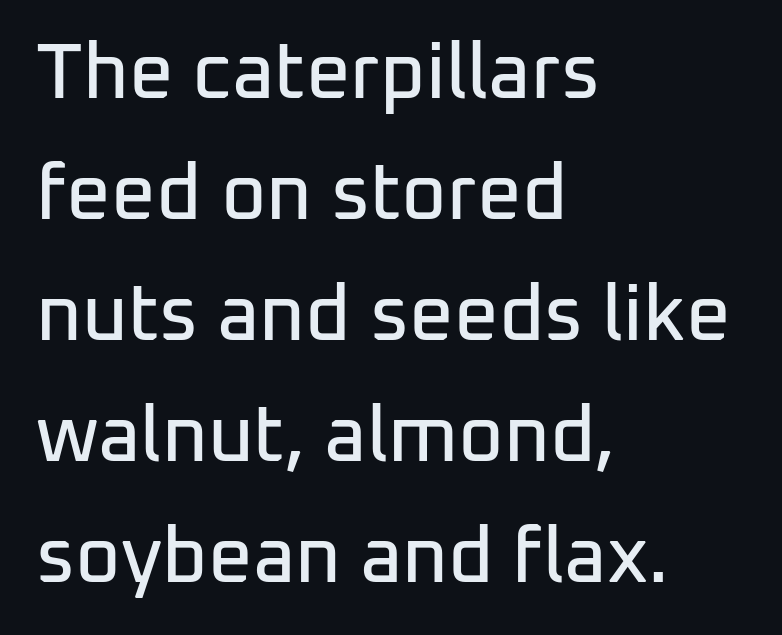
{"serif": "no", "italic": "no", "width": "normal", "stroke_contrast": "low", "x_height": "medium", "monospaced": "no", "underline": "no", "align": "left", "line_spacing": "normal", "line_spacing_ratio": 1.55, "letter_spacing": "normal", "letter_spacing_em": 0.0, "glyph_px": 78}
